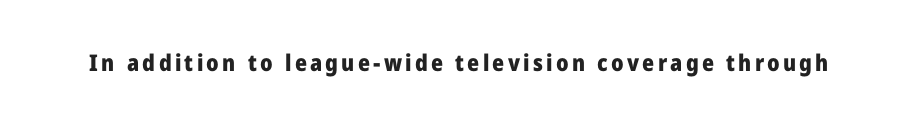
Q: Is the text bold? A: Yes.
Q: Is the text italic (slanted)? A: No, it is upright.
Q: Is the text underlined? A: No.
